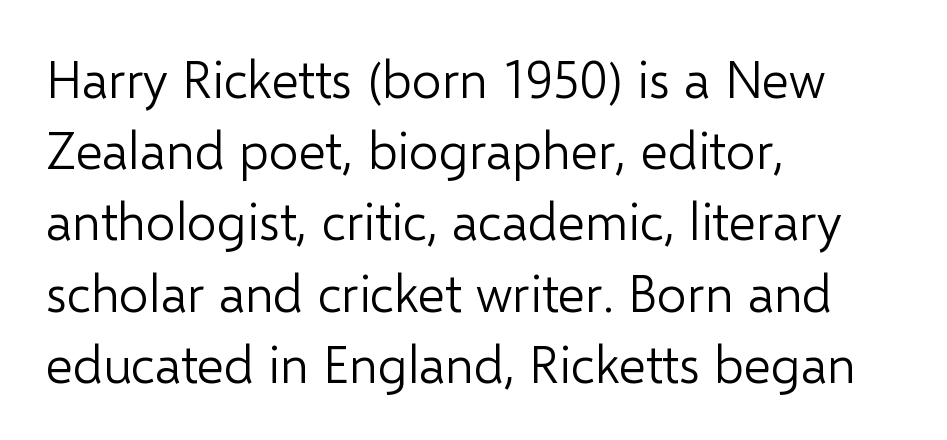
The image shows 52 px light sans-serif type, upright; set left-aligned, normal line spacing (1.37x), normal letter spacing, not underlined; low stroke contrast and a medium x-height.
